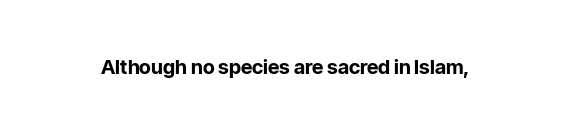
The image shows 20 px bold type, upright; set normal letter spacing, not underlined.
